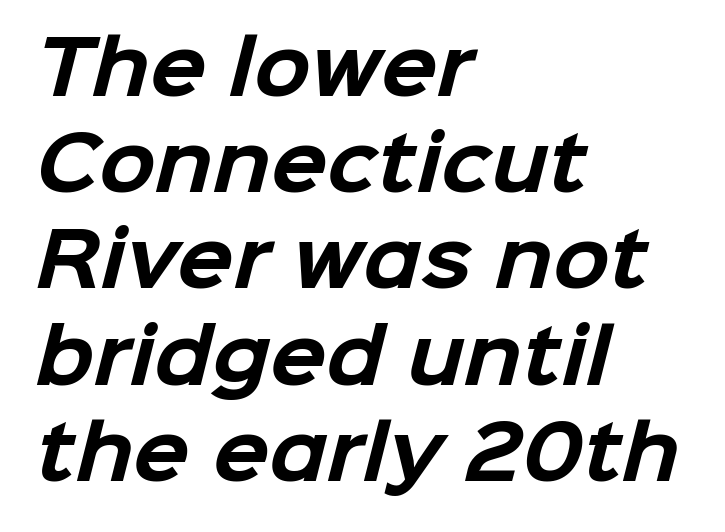
Each row of text sits above clean, open space. The glyphs have the mass of a bold cut. Typeset ragged right — the left edge is the straight one. Rows of type keep a routine distance in the vertical direction.
